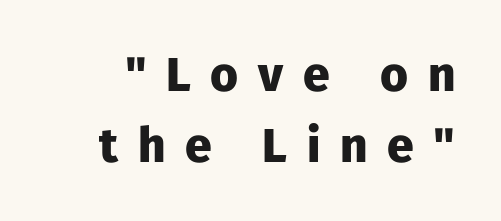
Q: Is the text bold? A: Yes.
Q: Is the text italic (slanted)? A: No, it is upright.
Q: Is the typeface a serif or a sans-serif typeface? A: Sans-serif.
Q: Is the text underlined? A: No.
Q: Is the spacing between letters normal or unusually wide? A: Unusually wide.
Q: Is the spacing between lines tight, normal or loose? A: Normal.
Q: Width (condensed, normal, or wide)? A: Normal.
Q: Stroke contrast? A: Low.
Q: x-height? A: Medium.
Q: Monospaced? A: No.
